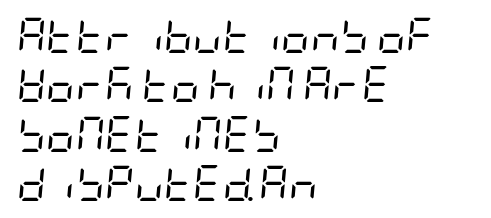
{"italic": "yes", "lean": "right", "slant_degrees": 5, "bold": "no", "weight": "regular", "width": "condensed", "stroke_contrast": "low", "x_height": "large", "underline": "no", "align": "left", "line_spacing": "normal", "line_spacing_ratio": 1.37, "letter_spacing": "normal", "letter_spacing_em": 0.0, "glyph_px": 36}
